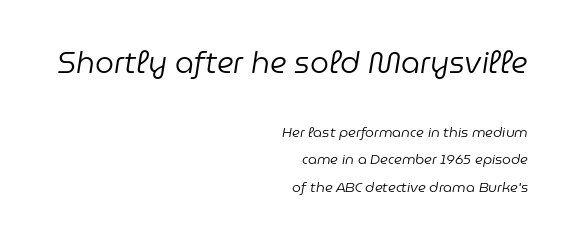
Q: Is the text bold? A: No.
Q: Is the text italic (slanted)? A: Yes, it leans right by about 9 degrees.
Q: Is the text underlined? A: No.
Q: How is the paragraph aligned? A: Right-aligned.
Q: Is the spacing between letters normal or unusually wide? A: Normal.
Q: Is the spacing between lines tight, normal or loose? A: Loose.
Q: Which block of text is set in a larger size, the first (top) or the second (bottom)? A: The first (top) one.
Q: Width (condensed, normal, or wide)? A: Normal.
Q: Stroke contrast? A: Low.
Q: x-height? A: Medium.
Q: Monospaced? A: No.
